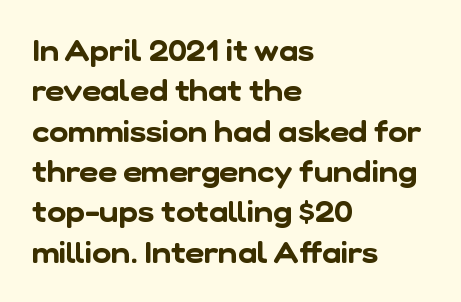
One-word summary of the alignment: left. The designer went with a sans here, leaving each stem footless. The rendering keeps characters at their native spacing. The face used here is proportionally spaced, like ordinary book or web type. Check the space under the baseline: it is left empty.
